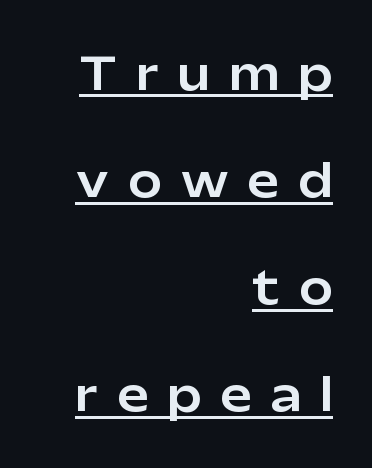
Notice how the passage keeps a crisp vertical edge on the right only. Serifs: no, the terminals of the letterforms are clean. Here the glyphs are tracked loosely, breaking word shapes into spaced letters. Underline: present.
